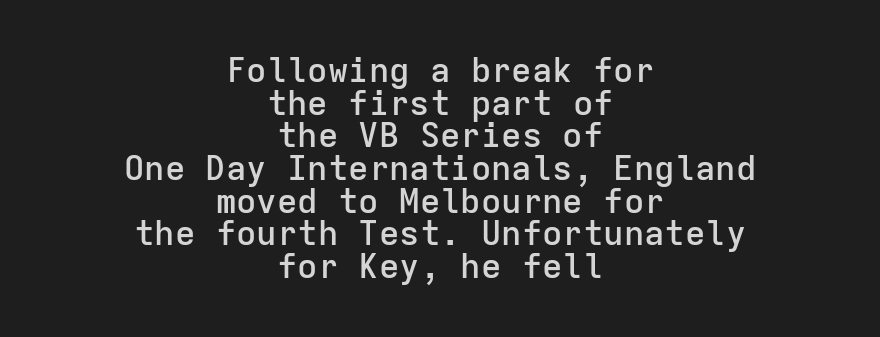
The image shows 34 px semibold sans-serif type, upright, monospaced; set centered, tight line spacing (0.96x), normal letter spacing, not underlined; low stroke contrast and a medium x-height.
